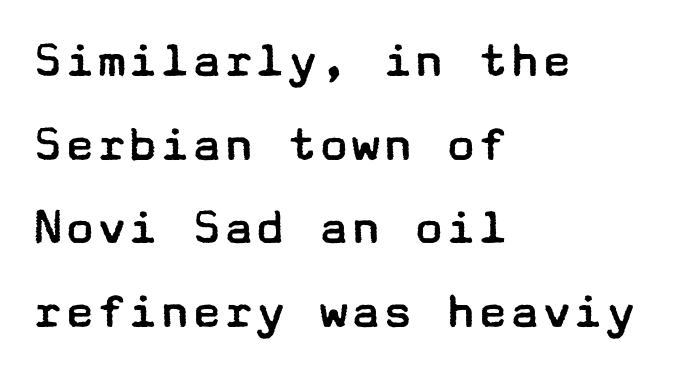
Q: Is the text bold? A: No.
Q: Is the text italic (slanted)? A: No, it is upright.
Q: Is the typeface a serif or a sans-serif typeface? A: Sans-serif.
Q: Is the text underlined? A: No.
Q: How is the paragraph aligned? A: Left-aligned.
Q: Is the spacing between letters normal or unusually wide? A: Normal.
Q: Is the spacing between lines tight, normal or loose? A: Normal.
Q: Width (condensed, normal, or wide)? A: Wide.
Q: Stroke contrast? A: Low.
Q: x-height? A: Medium.
